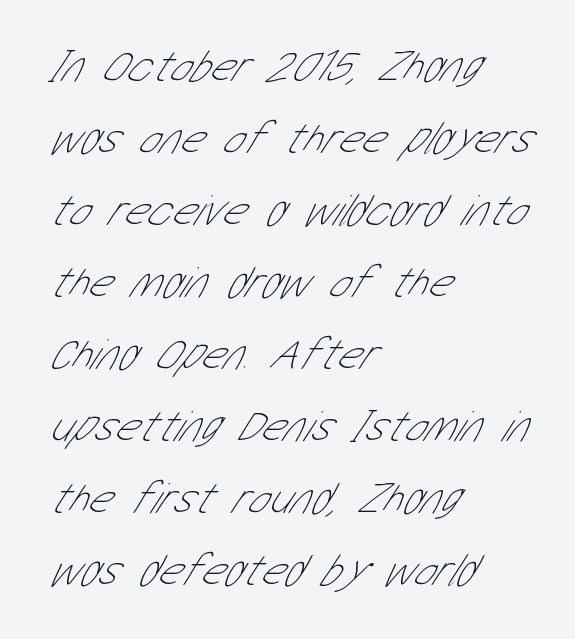
{"serif": "no", "bold": "no", "weight": "thin", "width": "condensed", "stroke_contrast": "low", "x_height": "medium", "monospaced": "no", "underline": "no", "align": "left", "line_spacing": "normal", "line_spacing_ratio": 1.6, "letter_spacing": "normal", "letter_spacing_em": 0.0, "glyph_px": 45}
